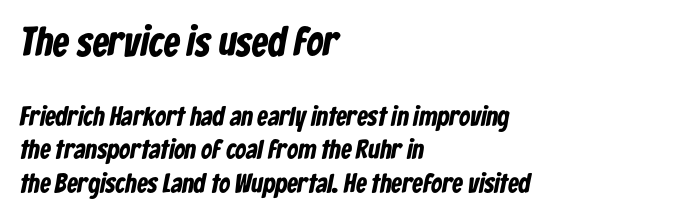
The image shows 41 px bold, condensed sans-serif type; set left-aligned, line spacing 1.23x, normal letter spacing, not underlined; the first (top) block is 1.52x larger; low stroke contrast and a medium x-height.
